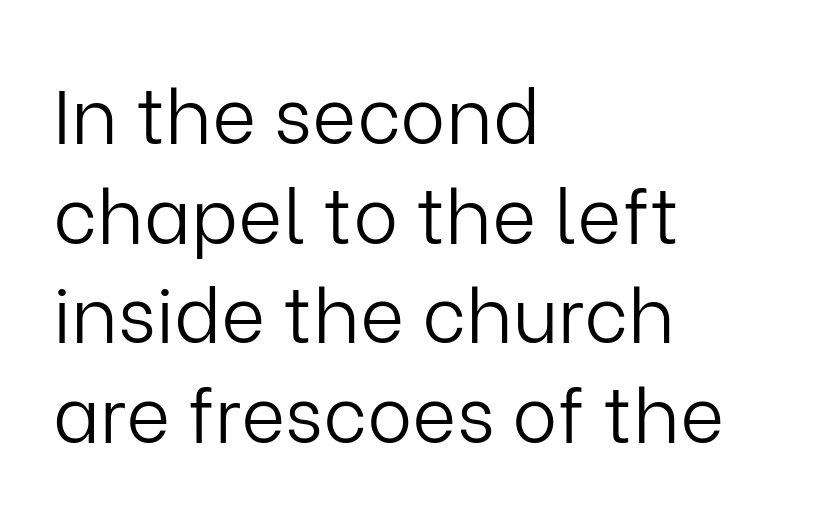
The image shows 76 px light sans-serif type, upright; set left-aligned, normal line spacing (1.31x), normal letter spacing, not underlined; low stroke contrast and a medium x-height.
